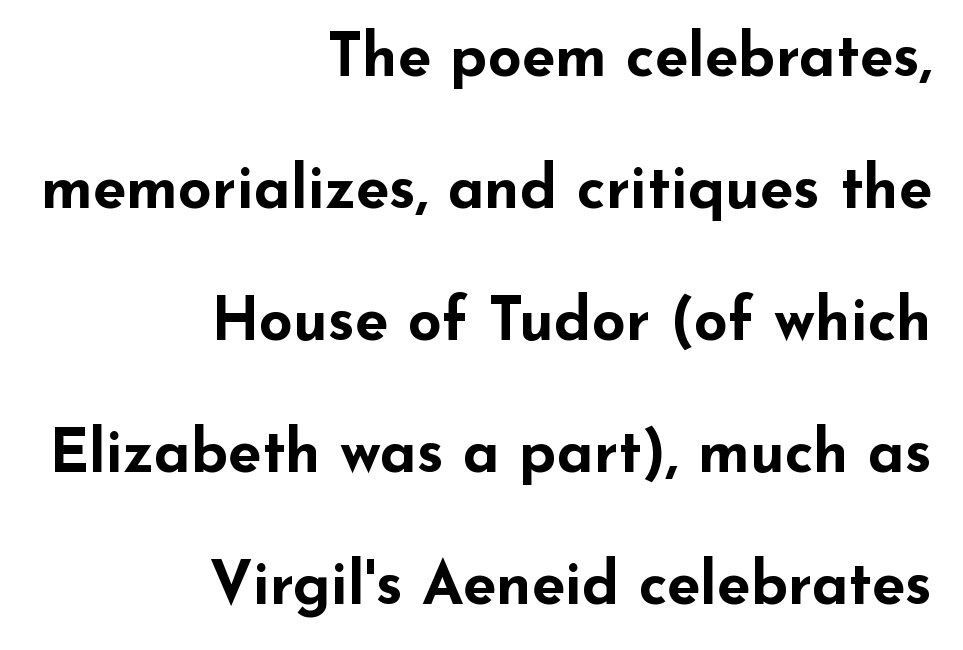
The image shows 60 px bold, wide sans-serif type, upright; set right-aligned, loose line spacing (2.2x), normal letter spacing, not underlined; low stroke contrast and a small x-height.
